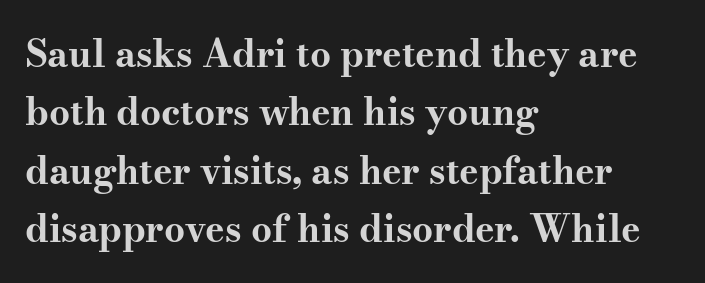
The image shows 37 px bold, wide serif type, upright; set left-aligned, normal line spacing (1.58x), normal letter spacing, not underlined; medium stroke contrast and a small x-height.
